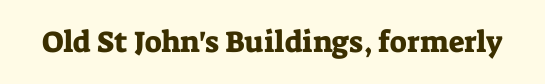
{"serif": "yes", "italic": "no", "width": "normal", "stroke_contrast": "low", "x_height": "medium", "monospaced": "no", "underline": "no", "letter_spacing": "normal", "letter_spacing_em": 0.0, "glyph_px": 30}
